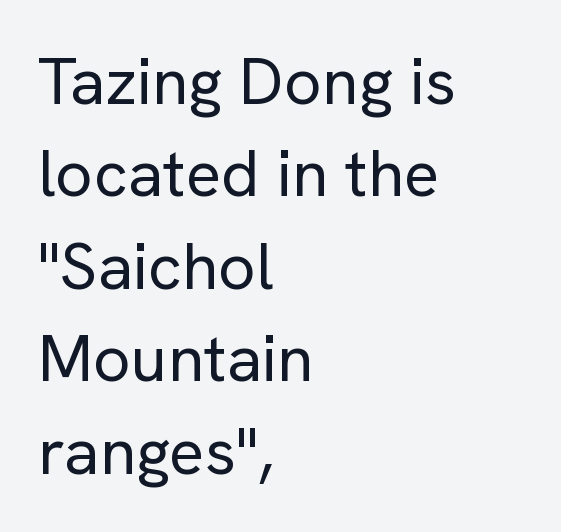
The glyphs are unaccompanied by any horizontal stroke below them. Is this a heavy cut? Hardly; it is regular or lighter. No extra tracking has been applied to these lines. These lines sit exactly where default settings would place them. Do the characters align in a grid? No, the font is proportional. Short and long lines alike share a common starting point at left.
